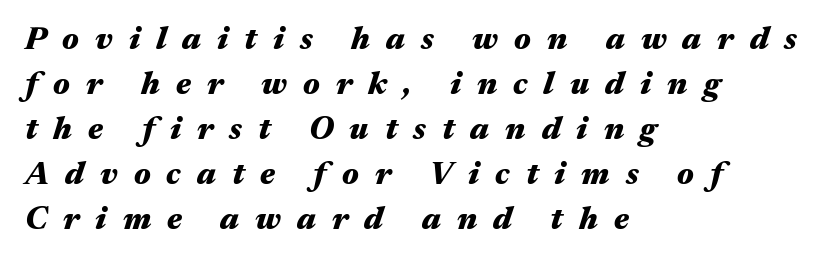
Q: Is the text bold? A: Yes.
Q: Is the text italic (slanted)? A: Yes, it leans right by about 17 degrees.
Q: Is the text underlined? A: No.
Q: How is the paragraph aligned? A: Left-aligned.
Q: Is the spacing between letters normal or unusually wide? A: Unusually wide.
Q: Is the spacing between lines tight, normal or loose? A: Normal.
Q: Width (condensed, normal, or wide)? A: Wide.
Q: Stroke contrast? A: Medium.
Q: x-height? A: Medium.
Q: Monospaced? A: No.
